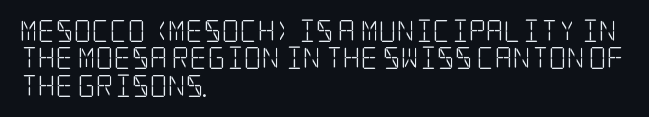
Counters stay open thanks to moderate or lighter strokes. All the whitespace from short lines collects on the right. Normally led — the rows are evenly, conventionally spaced. The glyphs are unaccompanied by any horizontal stroke below them.
